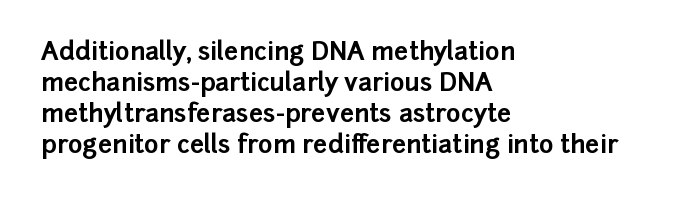
{"italic": "no", "bold": "yes", "underline": "no", "align": "left", "line_spacing_ratio": 1.24, "letter_spacing": "normal", "letter_spacing_em": 0.0, "glyph_px": 25}
